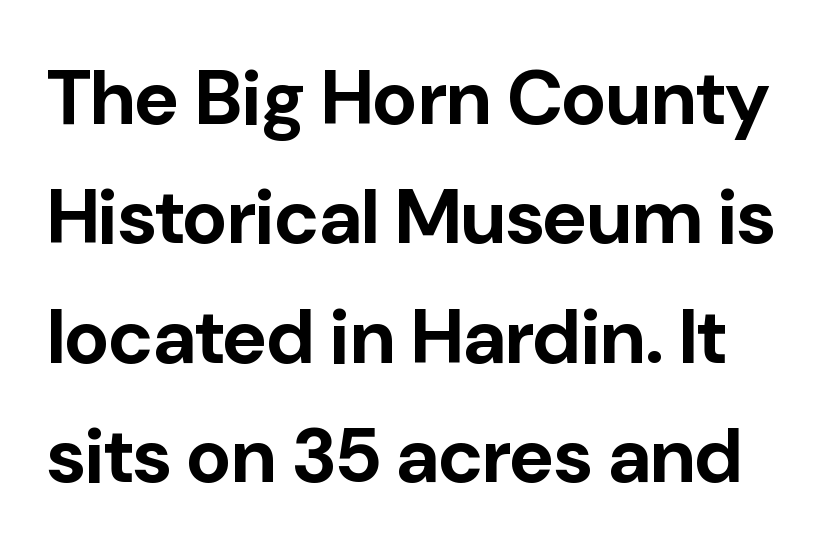
Compared with typical paragraphs, the rows here are spaced about the same. This is the regular roman posture of the typeface. To sum up the face: it is a sans, with no serifs. Descenders hang freely into open space.
